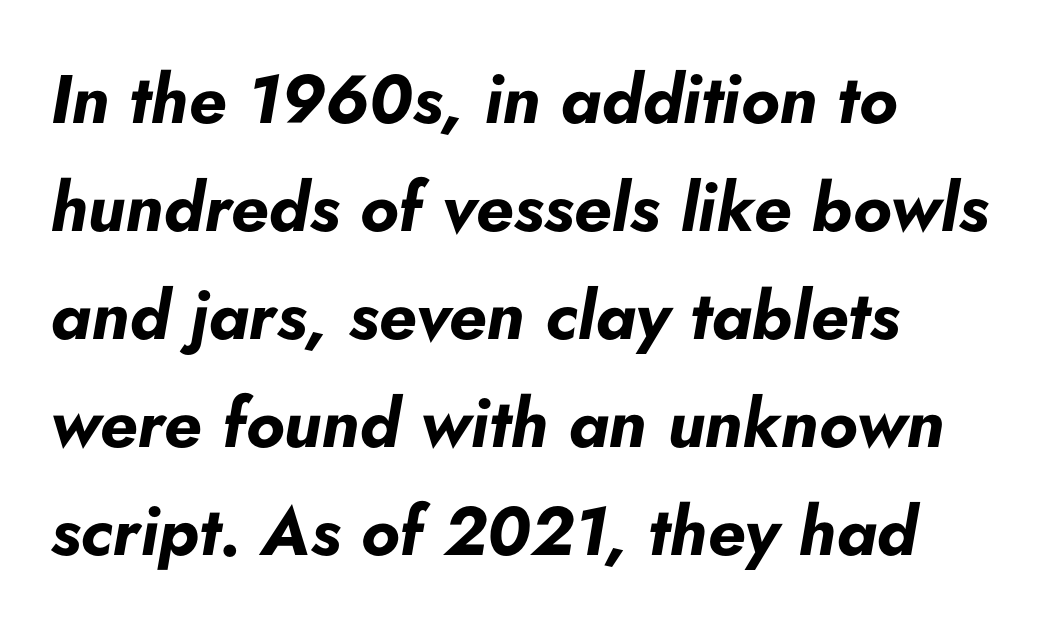
The image shows 68 px bold type, italic (leaning right); set left-aligned, normal line spacing (1.59x), normal letter spacing, not underlined; low stroke contrast and a small x-height.
